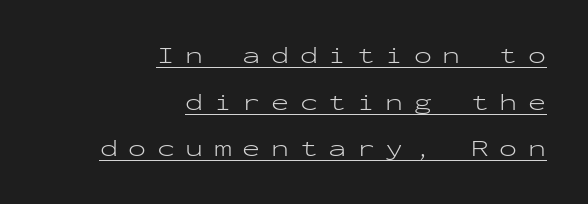
{"italic": "no", "bold": "no", "underline": "yes", "align": "right", "line_spacing": "loose", "line_spacing_ratio": 1.94, "letter_spacing": "wide", "letter_spacing_em": 0.44, "glyph_px": 24}
